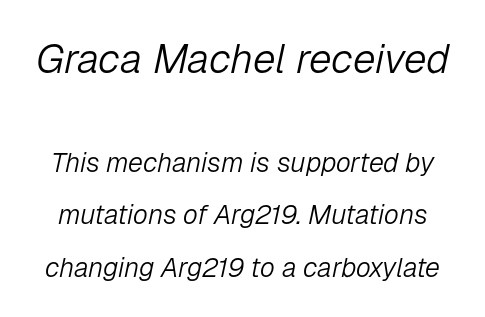
Q: Is the text bold? A: No.
Q: Is the text italic (slanted)? A: Yes, it leans right by about 12 degrees.
Q: Is the text underlined? A: No.
Q: Is the spacing between letters normal or unusually wide? A: Normal.
Q: Is the spacing between lines tight, normal or loose? A: Loose.
Q: Which block of text is set in a larger size, the first (top) or the second (bottom)? A: The first (top) one.
Q: Width (condensed, normal, or wide)? A: Normal.
Q: Stroke contrast? A: Low.
Q: x-height? A: Medium.
Q: Monospaced? A: No.
